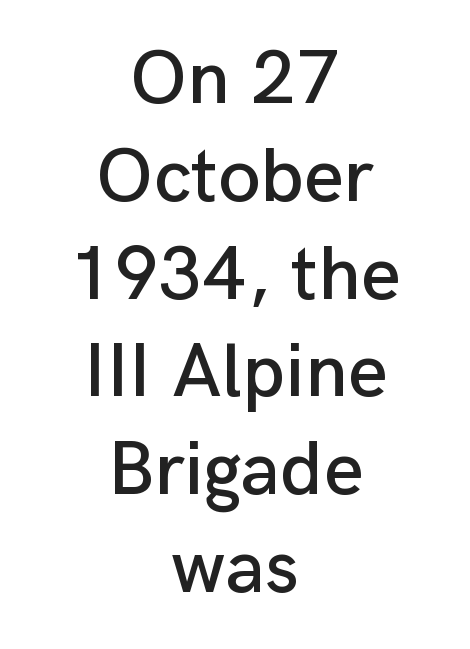
{"serif": "no", "italic": "no", "width": "normal", "stroke_contrast": "low", "x_height": "medium", "monospaced": "no", "underline": "no", "align": "center", "line_spacing": "normal", "line_spacing_ratio": 1.27, "letter_spacing": "normal", "letter_spacing_em": 0.0, "glyph_px": 77}
